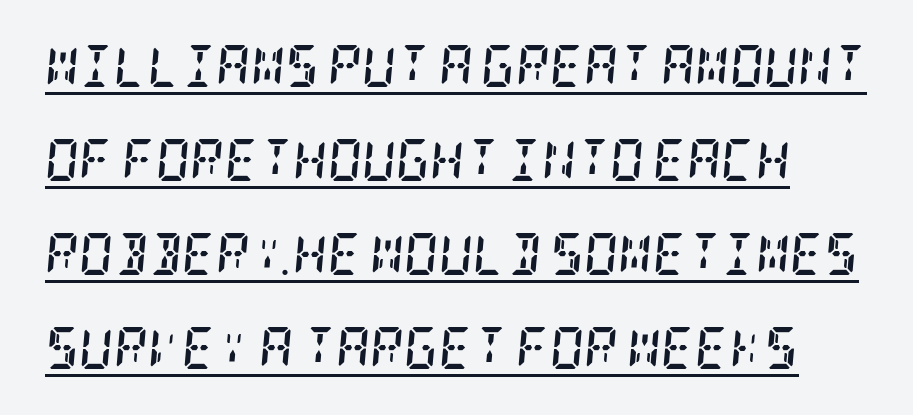
The image shows 42 px semibold, condensed serif type, italic (leaning right); set loose line spacing (2.24x), normal letter spacing, underlined; low stroke contrast and a large x-height.
